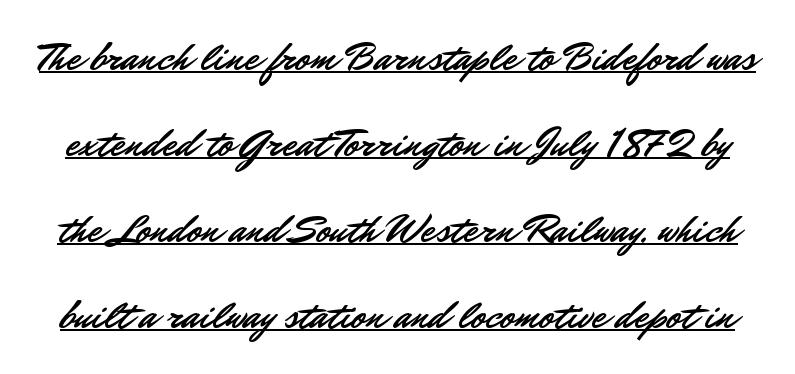
Q: Is the text italic (slanted)? A: Yes.
Q: Is the typeface a serif or a sans-serif typeface? A: Sans-serif.
Q: Is the text underlined? A: Yes.
Q: Is the spacing between letters normal or unusually wide? A: Normal.
Q: Is the spacing between lines tight, normal or loose? A: Loose.
Q: Width (condensed, normal, or wide)? A: Normal.
Q: Stroke contrast? A: Low.
Q: x-height? A: Small.
Q: Monospaced? A: No.
